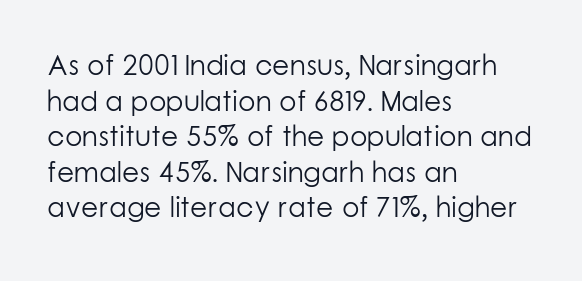
{"serif": "no", "italic": "no", "bold": "no", "weight": "light", "width": "normal", "stroke_contrast": "low", "x_height": "medium", "monospaced": "no", "underline": "no", "align": "left", "line_spacing": "normal", "line_spacing_ratio": 1.27, "letter_spacing": "normal", "letter_spacing_em": 0.0, "glyph_px": 28}
